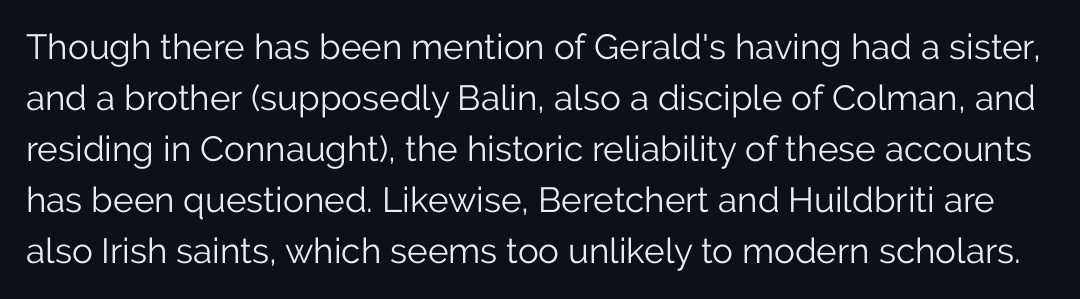
Ascenders rise straight up at ninety degrees. Is this a fixed-width face? No — the glyphs have proportional, varying widths. The letters sit at their default tracking, neither squeezed nor spread. The zone under the glyphs is completely vacant.
